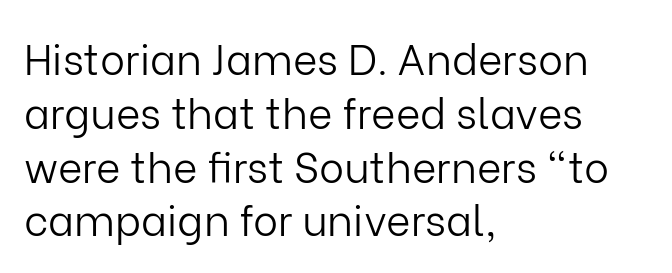
{"serif": "no", "italic": "no", "bold": "no", "weight": "light", "width": "normal", "stroke_contrast": "low", "x_height": "medium", "monospaced": "no", "underline": "no", "align": "left", "line_spacing": "normal", "line_spacing_ratio": 1.28, "letter_spacing": "normal", "letter_spacing_em": 0.0, "glyph_px": 42}
